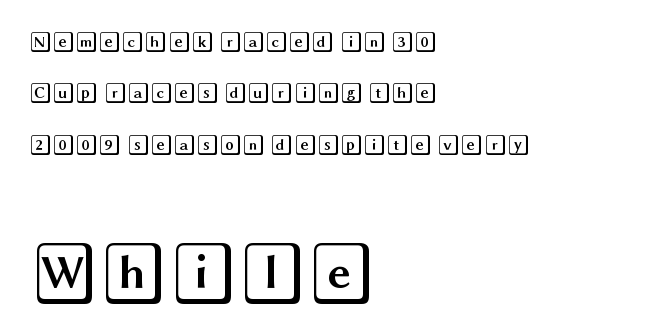
Q: Is the text italic (slanted)? A: No, it is upright.
Q: Is the text underlined? A: No.
Q: How is the paragraph aligned? A: Left-aligned.
Q: Is the spacing between letters normal or unusually wide? A: Normal.
Q: Is the spacing between lines tight, normal or loose? A: Loose.
Q: Which block of text is set in a larger size, the first (top) or the second (bottom)? A: The second (bottom) one.
Q: Width (condensed, normal, or wide)? A: Wide.
Q: x-height? A: Large.
